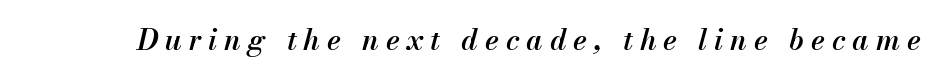
Descenders are the only things crossing below the line. A typesetter would call this heavily tracked-out type. Compared with ordinary roman type, these characters are visibly tilted. Is this a fixed-width face? No — the glyphs have proportional, varying widths. A fair bit of extra ink — the face is semibold, not bold.
